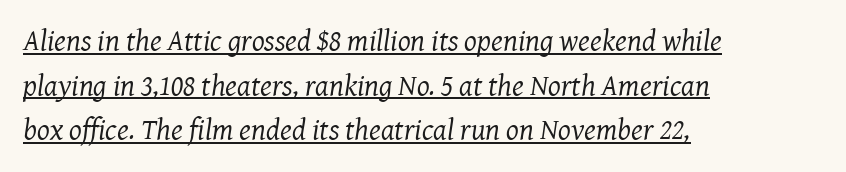
{"serif": "yes", "italic": "yes", "lean": "right", "slant_degrees": 8, "bold": "no", "weight": "regular", "width": "normal", "stroke_contrast": "medium", "x_height": "medium", "monospaced": "no", "underline": "yes", "align": "left", "line_spacing": "normal", "line_spacing_ratio": 1.49, "letter_spacing": "normal", "letter_spacing_em": 0.0, "glyph_px": 30}
